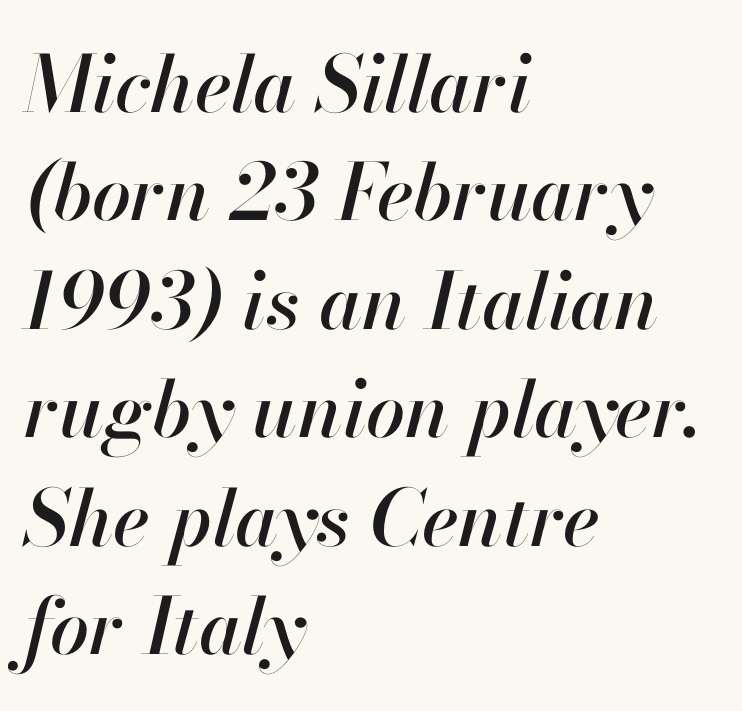
{"italic": "yes", "lean": "right", "slant_degrees": 13, "width": "normal", "stroke_contrast": "high", "x_height": "small", "monospaced": "no", "underline": "no", "align": "left", "line_spacing": "normal", "line_spacing_ratio": 1.39, "letter_spacing": "normal", "letter_spacing_em": 0.0, "glyph_px": 78}
